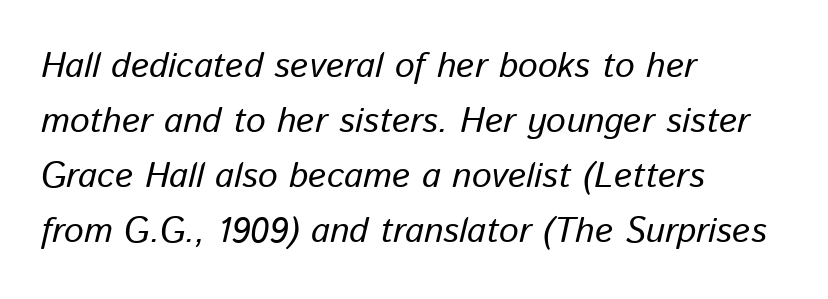
{"italic": "yes", "lean": "right", "slant_degrees": 13, "width": "normal", "stroke_contrast": "low", "x_height": "medium", "monospaced": "no", "underline": "no", "align": "left", "line_spacing": "normal", "line_spacing_ratio": 1.57, "letter_spacing": "normal", "letter_spacing_em": 0.0, "glyph_px": 35}
